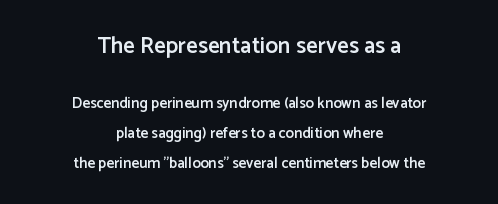
Short and long lines alike share a common midpoint. Each row of text sits above clean, open space. What's the leading like? Stretched, with rows far apart. Its strokes are somewhat broadened, the hallmark of semibold type.
